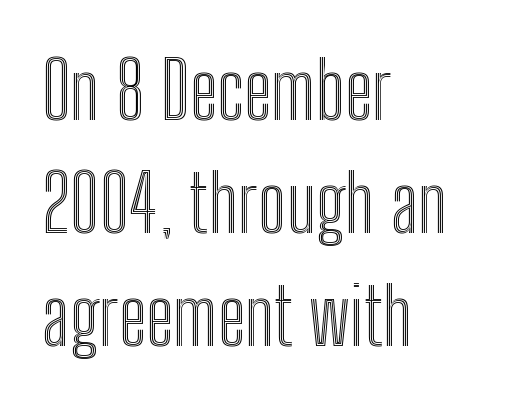
The image shows 79 px condensed type, upright; set left-aligned, normal line spacing (1.43x), normal letter spacing, not underlined; a medium x-height.
